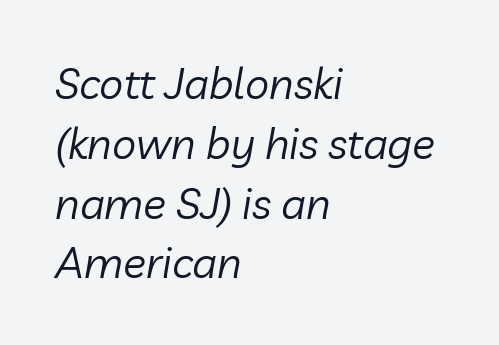
Reading down the column, the eye jumps a familiar distance to each next line. Is the letter spacing exaggerated? No — it looks like the ordinary default. Spacing verdict: proportional, widths tailored to each character. Every character sits at an angle, as italics do. Think standard paragraph weight, or any step lighter than that. Any mark beneath the type? The region is blank.
